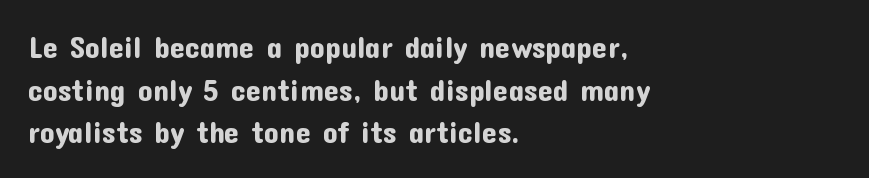
The horizontal fit of the characters is conventional and even. This is roman type, the default non-slanted kind. Note: no serifs on the glyphs. The designer left line spacing at the default. This sample has the flowing, uneven cadence of proportional lettering. Left-aligned paragraph, ragged on the right.
